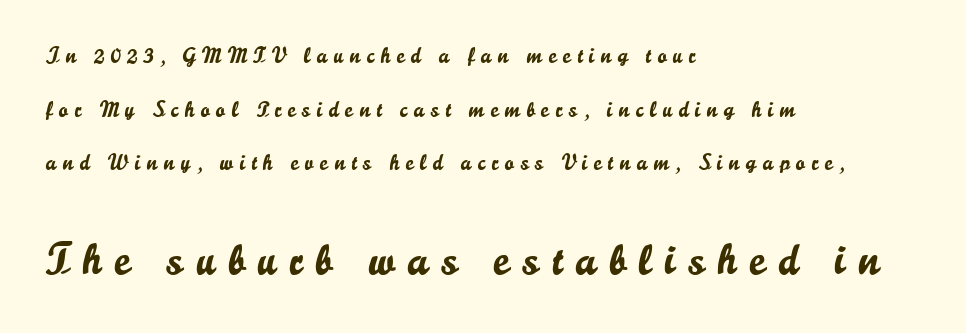
The image shows 44 px sans-serif type; set left-aligned, loose line spacing (2.44x), unusually wide letter spacing (+0.29 em), not underlined; the second (bottom) block is 2.0x larger; low stroke contrast and a small x-height.
